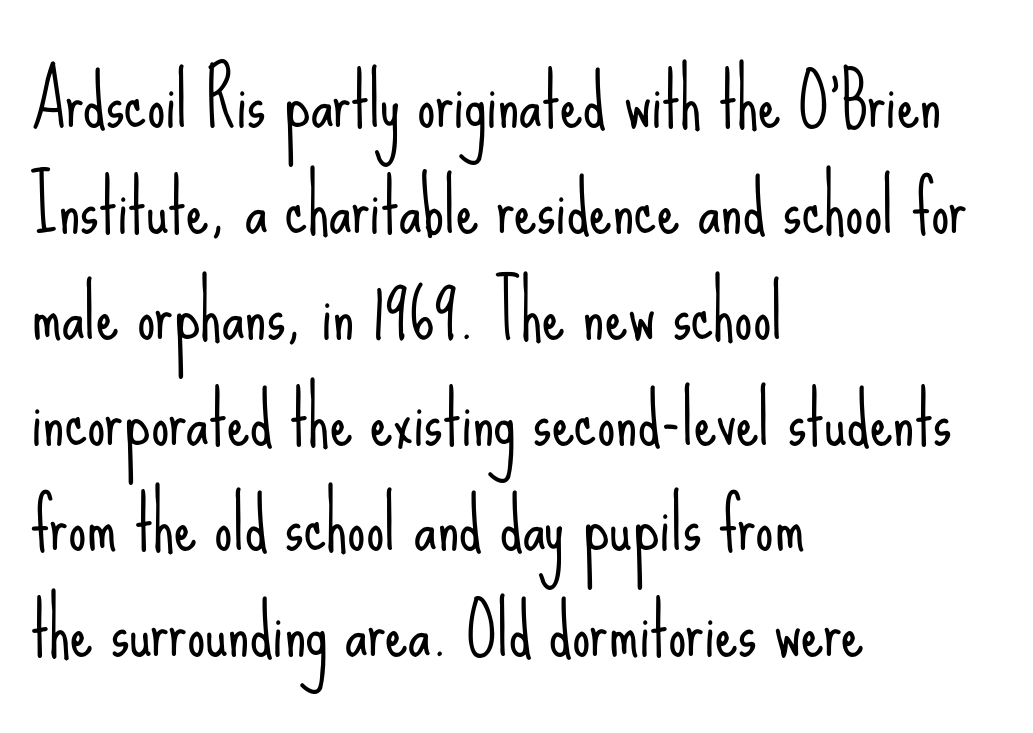
The strokes carry an ordinary text weight at most. Designer's note — italics off, roman on. Regular leading. Do the characters align in a grid? No, the font is proportional. What stands out about the letter spacing? Nothing — it is the standard amount. Horizontally, the lines are justified to the leading edge only.
